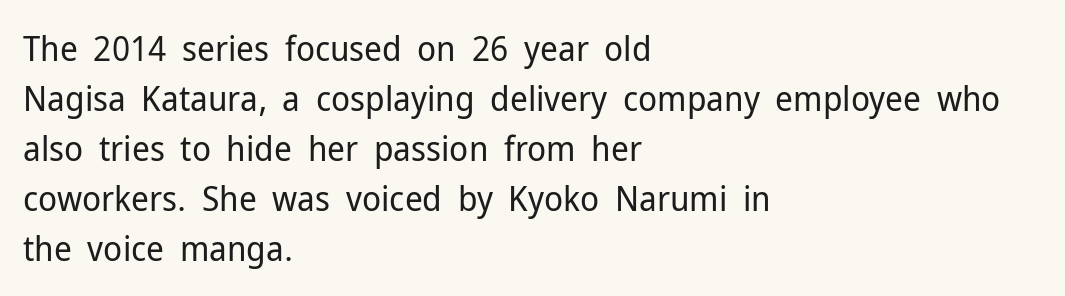
Layout note: lines flush left. It's the straight-up-and-down kind of type. The passage shown is typed in a proportional face where columns would drift. Evenly set lines give the paragraph a standard silhouette.
